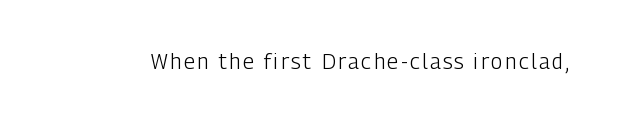
{"italic": "no", "bold": "no", "underline": "no", "glyph_px": 21}
